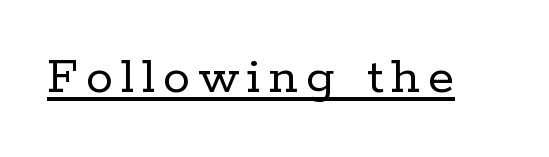
Q: Is the text bold? A: No.
Q: Is the text italic (slanted)? A: No, it is upright.
Q: Is the typeface a serif or a sans-serif typeface? A: Serif.
Q: Is the text underlined? A: Yes.
Q: Width (condensed, normal, or wide)? A: Normal.
Q: Stroke contrast? A: Low.
Q: x-height? A: Medium.
Q: Monospaced? A: No.
